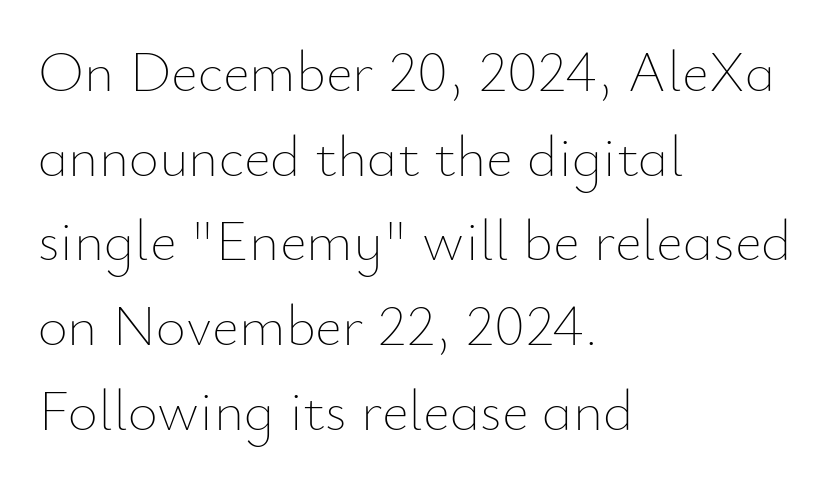
The image shows 58 px thin type, upright; set left-aligned, normal line spacing (1.46x), normal letter spacing, not underlined; low stroke contrast and a small x-height.
